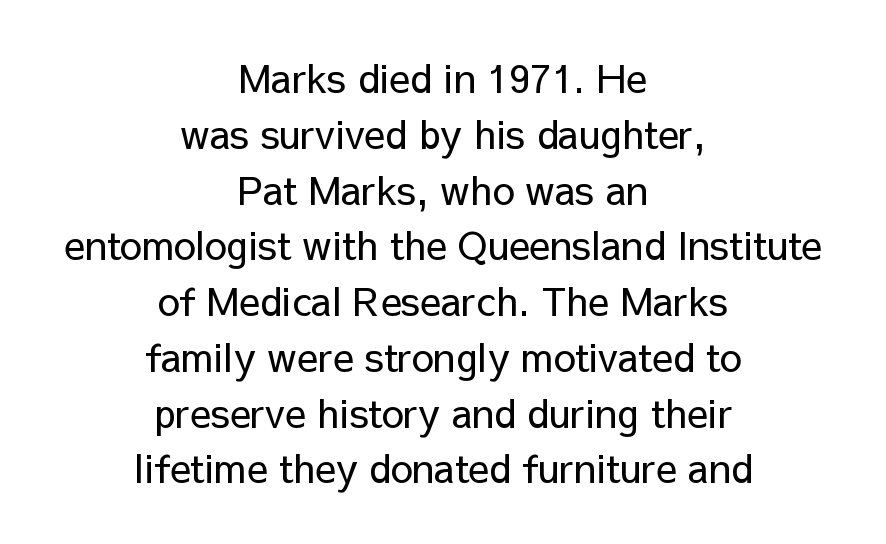
{"serif": "no", "italic": "no", "bold": "no", "weight": "regular", "width": "normal", "stroke_contrast": "low", "x_height": "medium", "monospaced": "no", "underline": "no", "align": "center", "line_spacing": "normal", "line_spacing_ratio": 1.43, "letter_spacing": "normal", "letter_spacing_em": 0.0, "glyph_px": 39}
